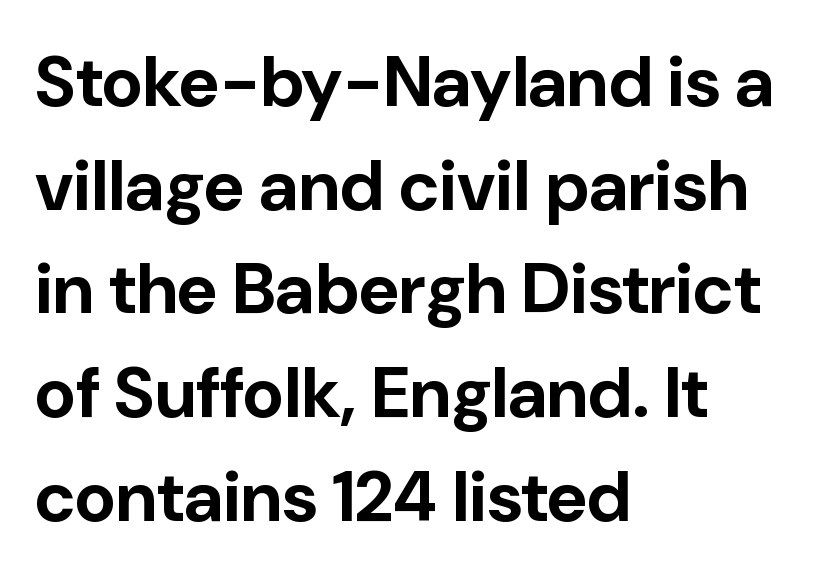
{"serif": "no", "italic": "no", "bold": "yes", "weight": "bold", "width": "normal", "stroke_contrast": "low", "x_height": "medium", "monospaced": "no", "underline": "no", "align": "left", "line_spacing": "normal", "line_spacing_ratio": 1.46, "letter_spacing": "normal", "letter_spacing_em": 0.0, "glyph_px": 71}
